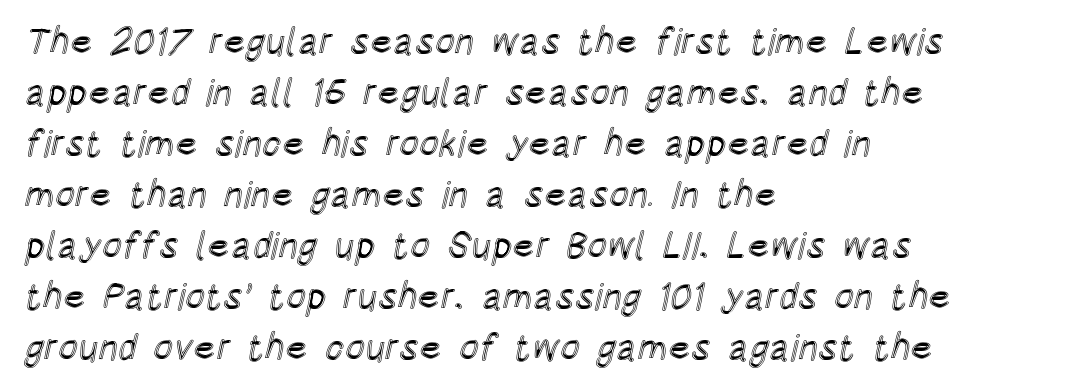
This rendering uses left alignment, leaving the right contour irregular. The line texture is even and compact thanks to regular tracking. Horizontal bands of white between lines are of average thickness. Only glyphs here, with clear space below each row. The passage shown is typed in a proportional face where columns would drift.
